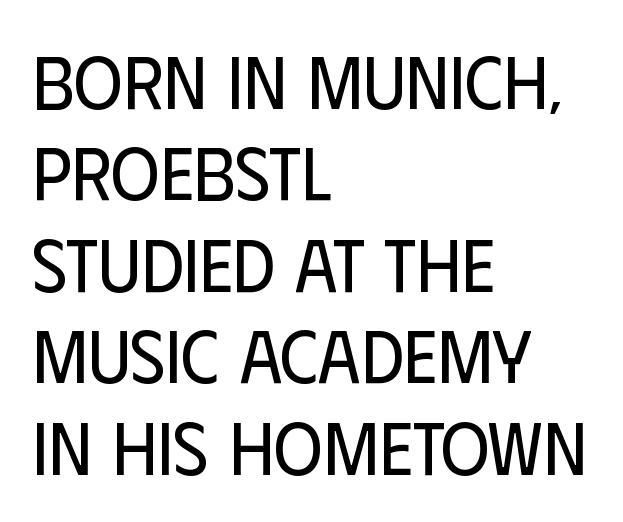
Q: Is the text bold? A: No.
Q: Is the text italic (slanted)? A: No, it is upright.
Q: Is the typeface a serif or a sans-serif typeface? A: Sans-serif.
Q: Is the text underlined? A: No.
Q: How is the paragraph aligned? A: Left-aligned.
Q: Is the spacing between letters normal or unusually wide? A: Normal.
Q: Width (condensed, normal, or wide)? A: Condensed.
Q: Stroke contrast? A: Low.
Q: x-height? A: Large.
Q: Monospaced? A: No.
